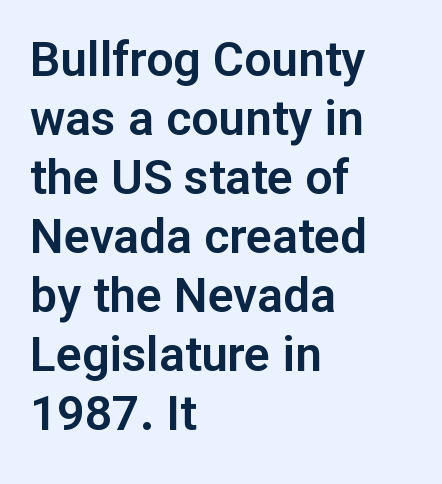
{"serif": "no", "italic": "no", "width": "normal", "stroke_contrast": "low", "x_height": "medium", "monospaced": "no", "underline": "no", "align": "left", "line_spacing_ratio": 1.23, "letter_spacing": "normal", "letter_spacing_em": 0.0, "glyph_px": 48}
